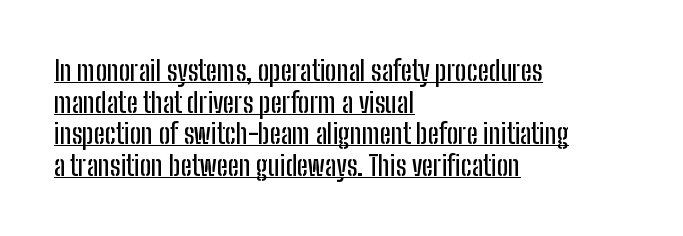
Q: Is the text italic (slanted)? A: No, it is upright.
Q: Is the text underlined? A: Yes.
Q: How is the paragraph aligned? A: Left-aligned.
Q: Is the spacing between letters normal or unusually wide? A: Normal.
